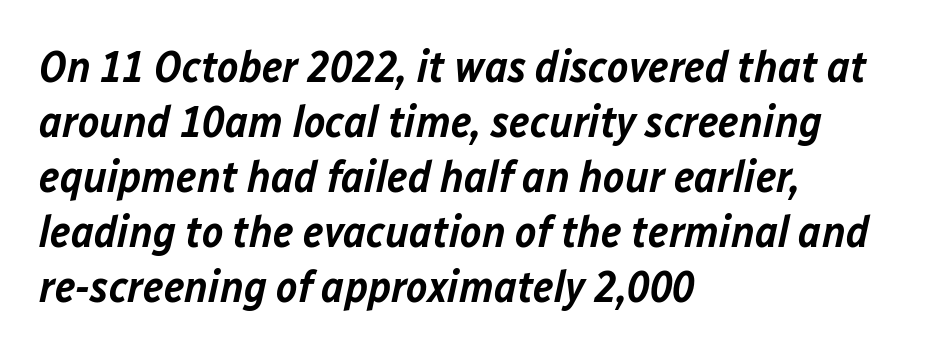
Character widths vary here, with narrow letters taking less room than wide ones. How are the letters spaced? Ordinarily, with no added tracking. Designer's note — italics engaged. All the whitespace from short lines collects on the right. In terms of weight, the rendering is demibold, just under bold. Honestly, there is no underline to notice here at all.
